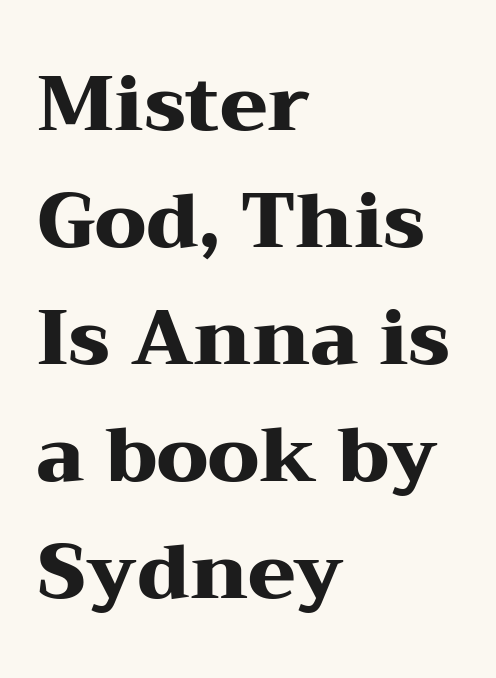
Q: Is the text bold? A: Yes.
Q: Is the text italic (slanted)? A: No, it is upright.
Q: Is the typeface a serif or a sans-serif typeface? A: Serif.
Q: Is the text underlined? A: No.
Q: How is the paragraph aligned? A: Left-aligned.
Q: Is the spacing between letters normal or unusually wide? A: Normal.
Q: Is the spacing between lines tight, normal or loose? A: Normal.
Q: Width (condensed, normal, or wide)? A: Wide.
Q: Stroke contrast? A: Medium.
Q: x-height? A: Medium.
Q: Monospaced? A: No.
